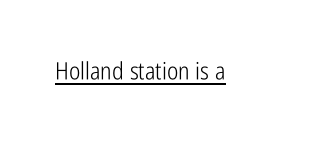
The image shows 24 px text type, upright; set normal letter spacing, underlined.
